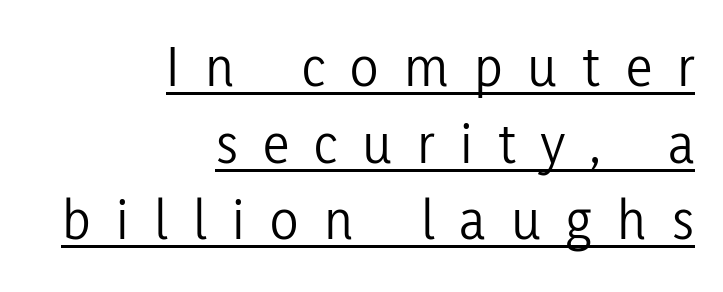
Q: Is the text bold? A: No.
Q: Is the text italic (slanted)? A: No, it is upright.
Q: Is the typeface a serif or a sans-serif typeface? A: Sans-serif.
Q: Is the text underlined? A: Yes.
Q: How is the paragraph aligned? A: Right-aligned.
Q: Is the spacing between letters normal or unusually wide? A: Unusually wide.
Q: Is the spacing between lines tight, normal or loose? A: Normal.
Q: Width (condensed, normal, or wide)? A: Condensed.
Q: Stroke contrast? A: Low.
Q: x-height? A: Medium.
Q: Monospaced? A: No.
